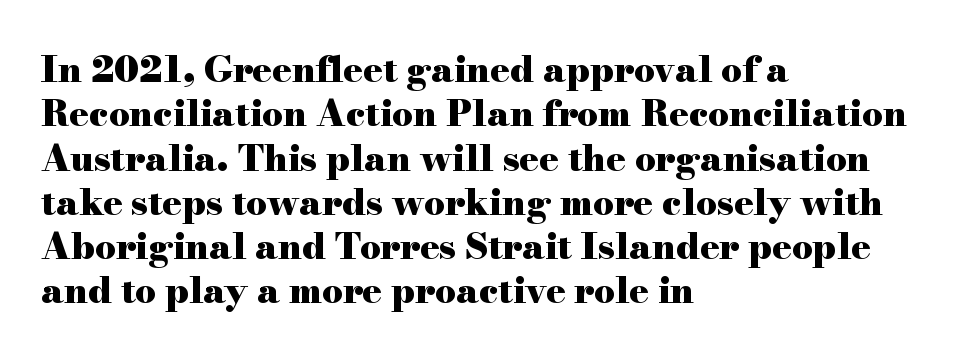
Q: Is the text bold? A: Yes.
Q: Is the text italic (slanted)? A: No, it is upright.
Q: Is the typeface a serif or a sans-serif typeface? A: Serif.
Q: Is the text underlined? A: No.
Q: How is the paragraph aligned? A: Left-aligned.
Q: Is the spacing between letters normal or unusually wide? A: Normal.
Q: Width (condensed, normal, or wide)? A: Wide.
Q: Stroke contrast? A: High.
Q: x-height? A: Small.
Q: Monospaced? A: No.
